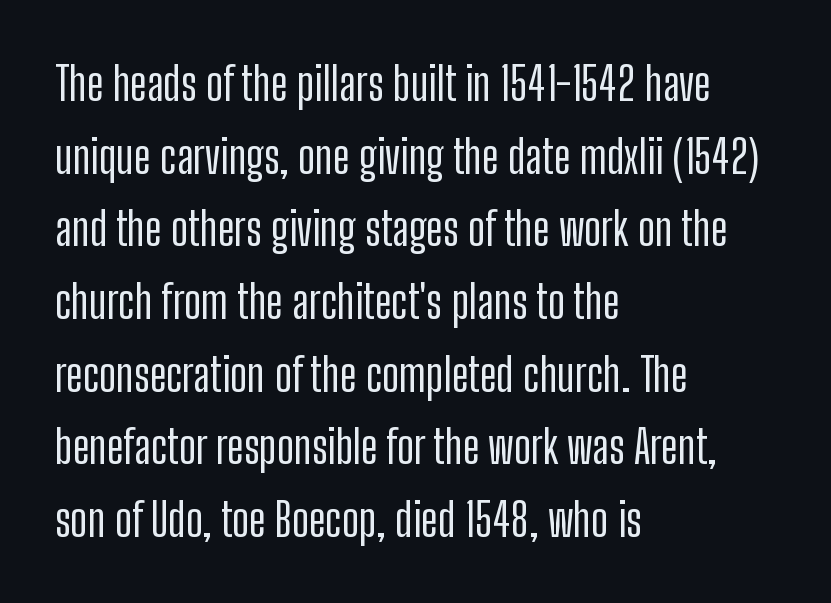
Q: Is the text italic (slanted)? A: No, it is upright.
Q: Is the typeface a serif or a sans-serif typeface? A: Sans-serif.
Q: Is the text underlined? A: No.
Q: How is the paragraph aligned? A: Left-aligned.
Q: Is the spacing between letters normal or unusually wide? A: Normal.
Q: Is the spacing between lines tight, normal or loose? A: Normal.
Q: Width (condensed, normal, or wide)? A: Condensed.
Q: Stroke contrast? A: Low.
Q: x-height? A: Medium.
Q: Monospaced? A: No.
